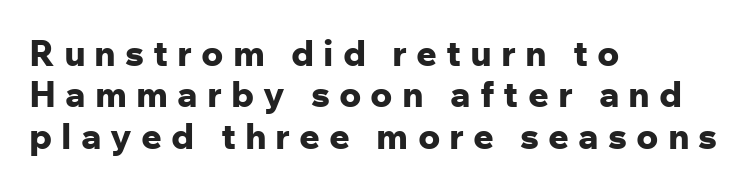
Q: Is the text bold? A: Yes.
Q: Is the text italic (slanted)? A: No, it is upright.
Q: Is the typeface a serif or a sans-serif typeface? A: Sans-serif.
Q: Is the text underlined? A: No.
Q: How is the paragraph aligned? A: Left-aligned.
Q: Is the spacing between letters normal or unusually wide? A: Unusually wide.
Q: Is the spacing between lines tight, normal or loose? A: Tight.
Q: Width (condensed, normal, or wide)? A: Normal.
Q: Stroke contrast? A: Low.
Q: x-height? A: Medium.
Q: Monospaced? A: No.
